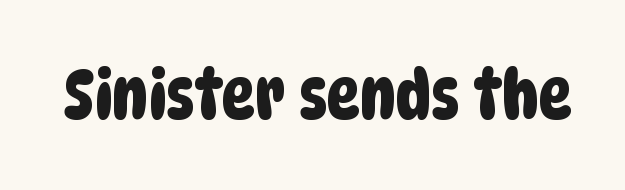
Q: Is the typeface a serif or a sans-serif typeface? A: Sans-serif.
Q: Is the text underlined? A: No.
Q: Is the spacing between letters normal or unusually wide? A: Normal.
Q: Width (condensed, normal, or wide)? A: Condensed.
Q: Stroke contrast? A: Low.
Q: x-height? A: Large.
Q: Monospaced? A: No.
